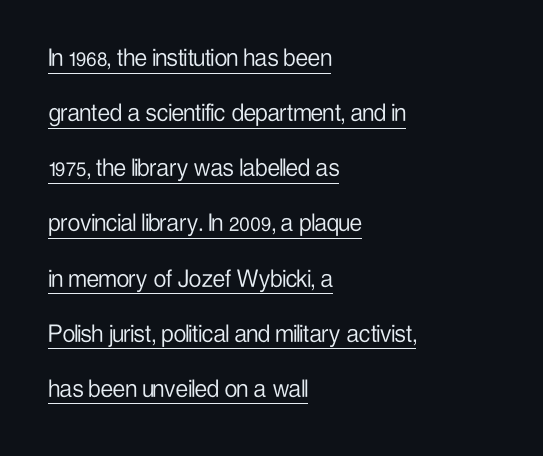
Q: Is the text bold? A: No.
Q: Is the text italic (slanted)? A: No, it is upright.
Q: Is the typeface a serif or a sans-serif typeface? A: Sans-serif.
Q: Is the text underlined? A: Yes.
Q: How is the paragraph aligned? A: Left-aligned.
Q: Is the spacing between letters normal or unusually wide? A: Normal.
Q: Is the spacing between lines tight, normal or loose? A: Loose.
Q: Width (condensed, normal, or wide)? A: Condensed.
Q: Stroke contrast? A: Low.
Q: x-height? A: Medium.
Q: Monospaced? A: No.
